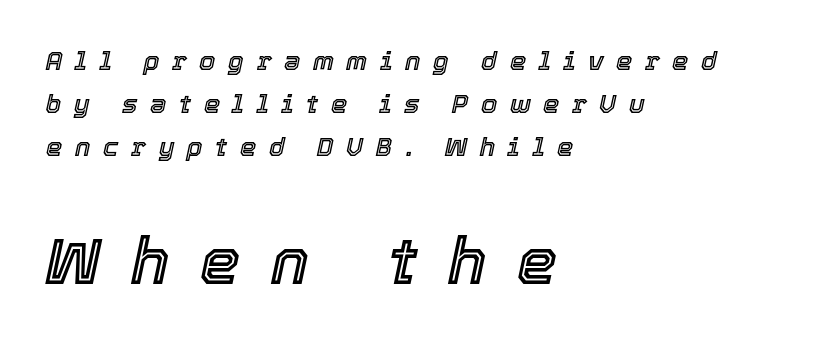
The image shows 64 px text type, italic (leaning right); set left-aligned, normal line spacing (1.65x), unusually wide letter spacing (+0.48 em), not underlined; the second (bottom) block is 2.46x larger; a medium x-height.
